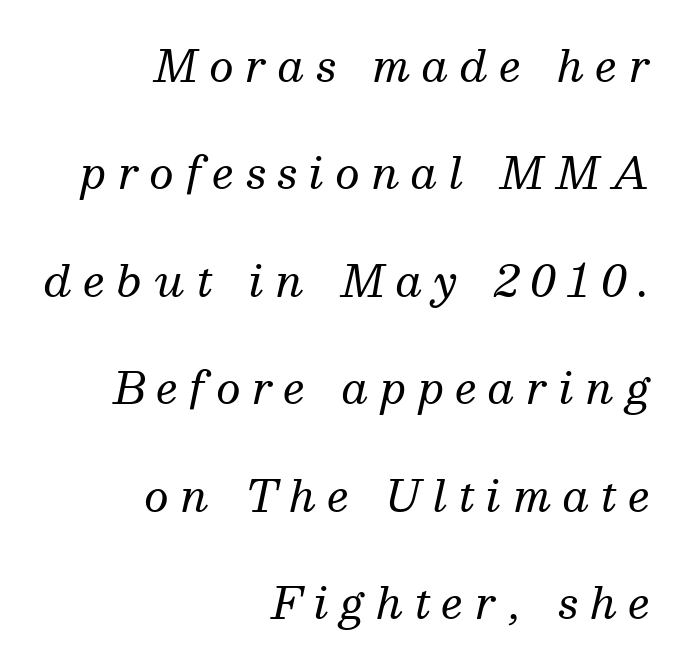
The image shows 43 px regular-weight serif type, italic (leaning right); set right-aligned, loose line spacing (2.5x), unusually wide letter spacing (+0.27 em), not underlined; medium stroke contrast and a medium x-height.
